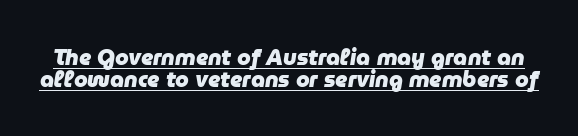
{"italic": "yes", "lean": "right", "slant_degrees": 9, "bold": "yes", "underline": "yes", "line_spacing": "tight", "line_spacing_ratio": 1.0, "letter_spacing": "normal", "letter_spacing_em": 0.0, "glyph_px": 22}
